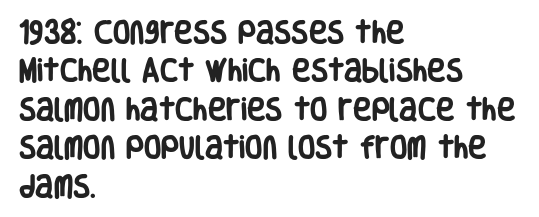
{"italic": "no", "bold": "yes", "underline": "no", "align": "left", "line_spacing": "normal", "line_spacing_ratio": 1.54, "letter_spacing": "normal", "letter_spacing_em": 0.0, "glyph_px": 25}
